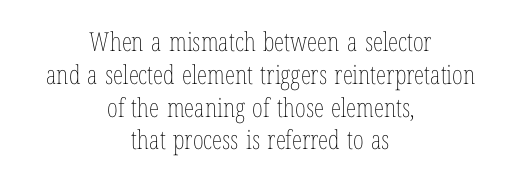
The image shows 26 px text type, upright; set centered, normal line spacing (1.26x), normal letter spacing, not underlined.
